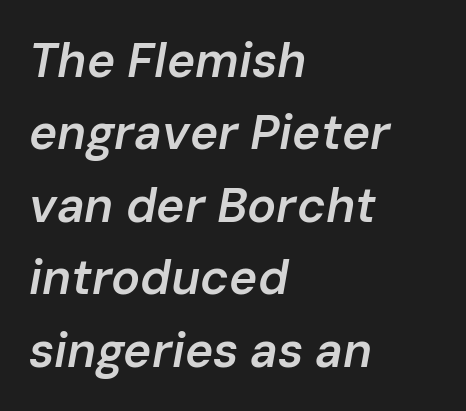
Style check: oblique. Is there much room between lines? A standard amount, neither cramped nor airy. Do the characters align in a grid? No, the font is proportional. This sample is left-justified, so line endings fall wherever the words run out. Compared with typical body copy, the letter spacing here is the same.
